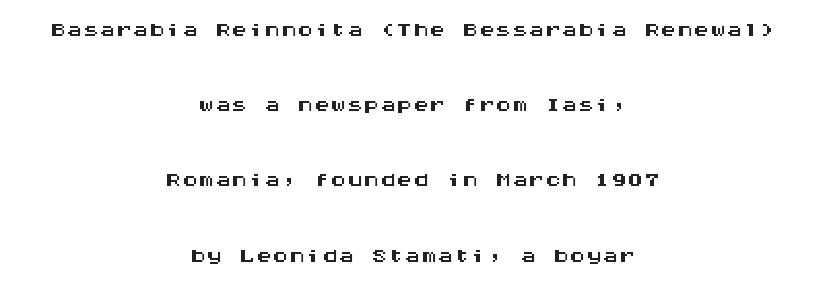
{"serif": "no", "italic": "no", "width": "wide", "stroke_contrast": "medium", "x_height": "large", "monospaced": "yes", "underline": "no", "align": "center", "line_spacing": "loose", "line_spacing_ratio": 2.28, "letter_spacing": "normal", "letter_spacing_em": 0.0, "glyph_px": 33}
